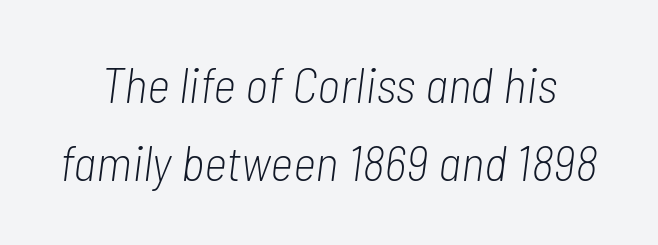
Q: Is the text bold? A: No.
Q: Is the text italic (slanted)? A: Yes, it leans right by about 7 degrees.
Q: Is the text underlined? A: No.
Q: Is the spacing between letters normal or unusually wide? A: Normal.
Q: Is the spacing between lines tight, normal or loose? A: Normal.
Q: Width (condensed, normal, or wide)? A: Condensed.
Q: Stroke contrast? A: Low.
Q: x-height? A: Medium.
Q: Monospaced? A: No.
